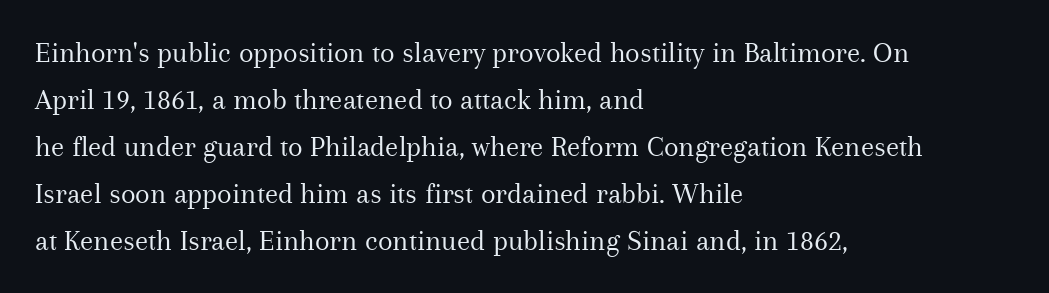
Students, note that the glyphs here touch the page at normal intervals. Note: serifs present on the glyphs. You could not count columns in this text — the font is proportionally spaced. In CSS terms this would be text-align: left.
